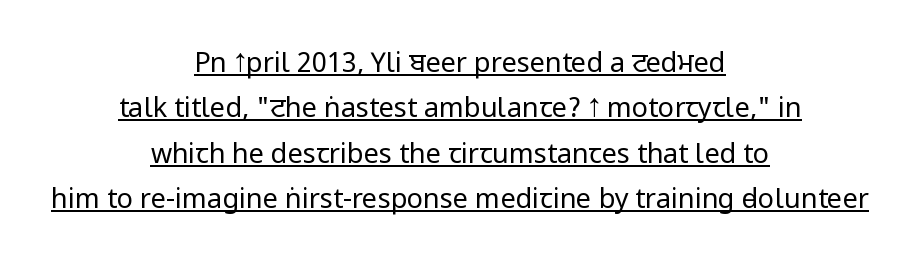
Posture: vertical. The face looks like a standard text weight, possibly lighter. Honestly, the letter spacing is just normal — you wouldn't notice it. The rag falls on both sides of this text block equally. Does a line run under the words? Yes, clearly. The block of text has a typical density, with ordinary space between rows.
